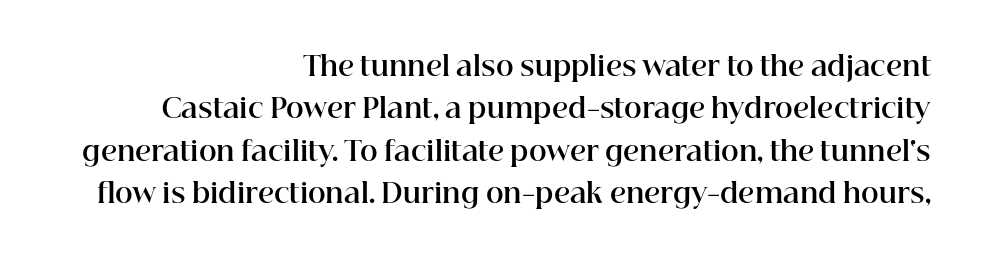
Is the type bold? Yes — the strokes are clearly thick and heavy. Tracking value appears to be zero — textbook default spacing. The lines sit at an ordinary, default distance from one another. Italic: no, the glyphs are upright roman.
